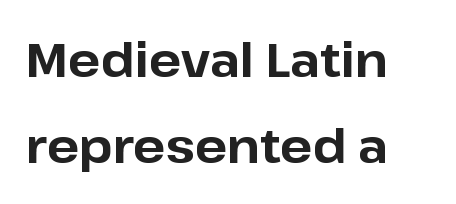
In terms of posture, this sample is upright. Each row of text sits above clean, open space. Think of a printed novel: that variable character pitch is what you see here. Chunky letters — that's bold for sure. This sample uses a sans-serif face.
